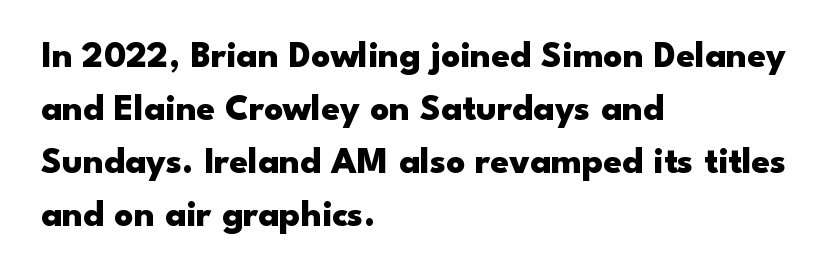
Clear beneath every line of the passage. Posture: upright roman. Looks like regular typesetting: each glyph gets only the width it needs. You could call the tracking neutral — neither tight nor loose. These lines are composed in type without serifs. One glance says typical: line gaps are just what's usual.
